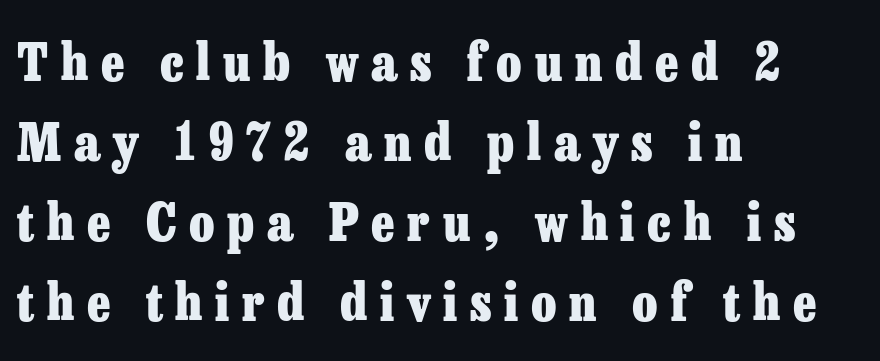
Horizontal alignment here is leftward, the default for most running prose. Spacing verdict: proportional, widths tailored to each character. Is this a sans? No — the strokes have serifs. Regular leading.
